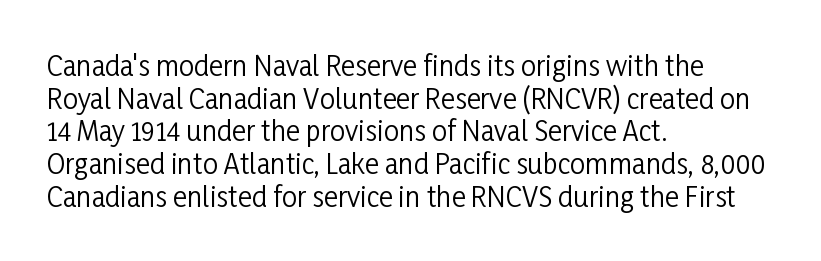
The image shows 27 px text type, upright; set left-aligned, line spacing 1.21x, normal letter spacing, not underlined.
